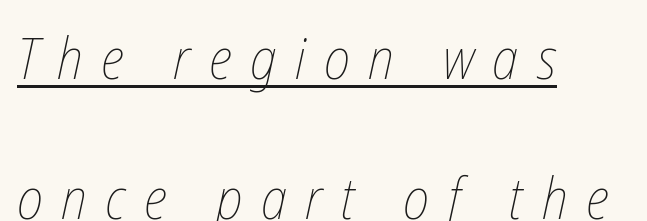
The image shows 58 px thin, condensed type; set left-aligned, loose line spacing (2.42x), unusually wide letter spacing (+0.32 em), underlined; low stroke contrast and a medium x-height.
